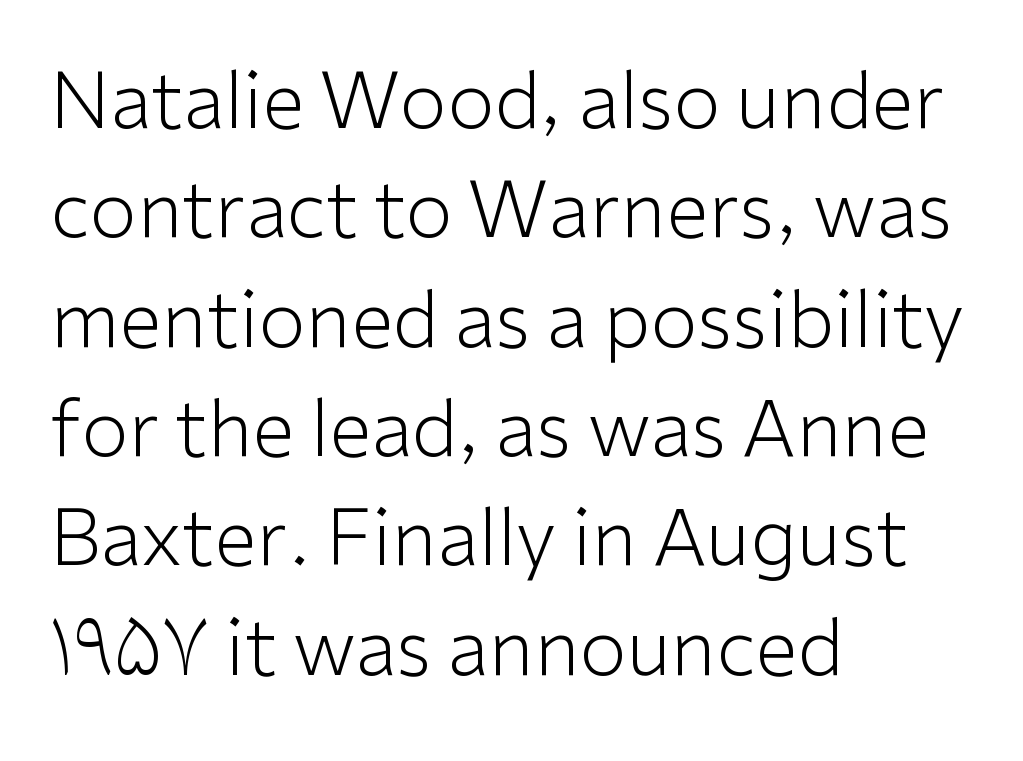
Q: Is the text bold? A: No.
Q: Is the text italic (slanted)? A: No, it is upright.
Q: Is the typeface a serif or a sans-serif typeface? A: Sans-serif.
Q: Is the text underlined? A: No.
Q: How is the paragraph aligned? A: Left-aligned.
Q: Is the spacing between letters normal or unusually wide? A: Normal.
Q: Is the spacing between lines tight, normal or loose? A: Normal.
Q: Width (condensed, normal, or wide)? A: Normal.
Q: Stroke contrast? A: Low.
Q: x-height? A: Medium.
Q: Monospaced? A: No.
